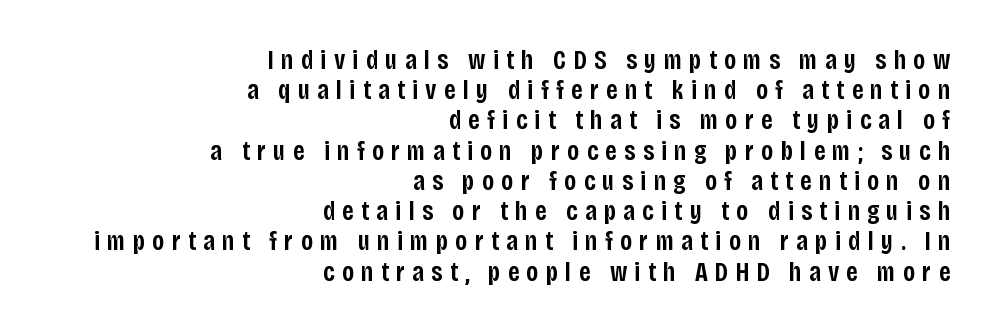
{"italic": "no", "bold": "semi", "underline": "no", "align": "right", "line_spacing": "tight", "line_spacing_ratio": 1.12, "letter_spacing": "wide", "letter_spacing_em": 0.27, "glyph_px": 27}
